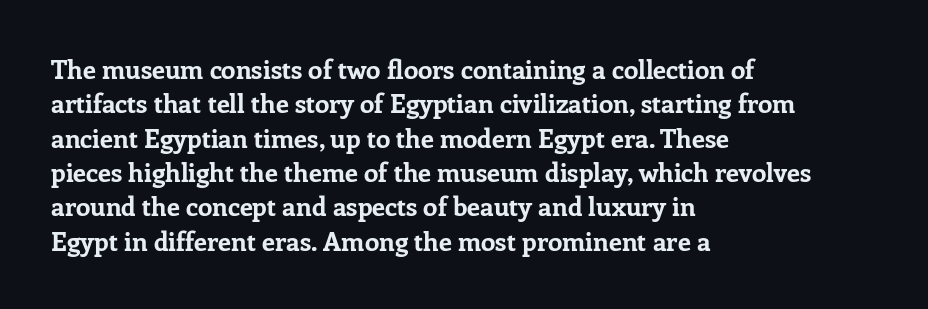
{"italic": "no", "bold": "yes", "underline": "no", "align": "left", "line_spacing": "normal", "line_spacing_ratio": 1.32, "letter_spacing": "normal", "letter_spacing_em": 0.0, "glyph_px": 26}
